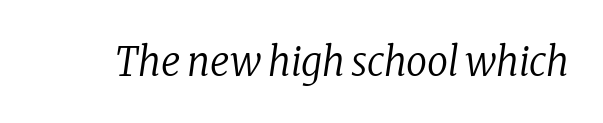
The image shows 41 px regular-weight, condensed serif type, italic (leaning right); set normal letter spacing, not underlined; low stroke contrast and a medium x-height.
